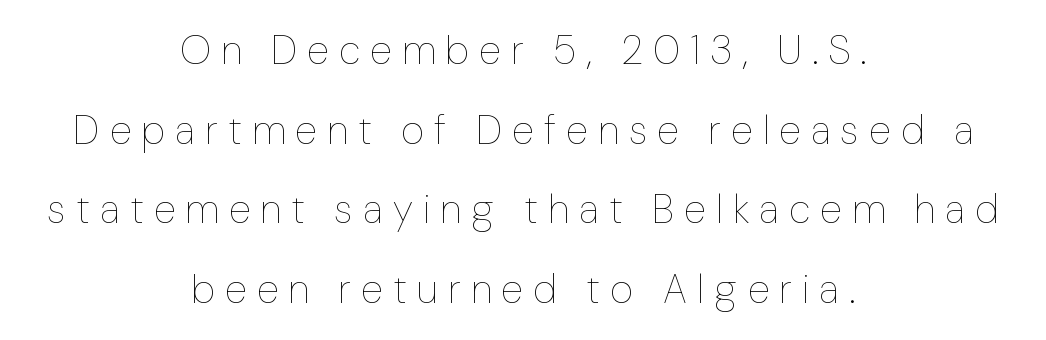
The passage shown has open, widely tracked lettering throughout. The text block is weighted toward neither margin, spreading evenly from the middle. This sample has the flowing, uneven cadence of proportional lettering. Nobody drew a line under any word here. This is roman type, the default non-slanted kind.
